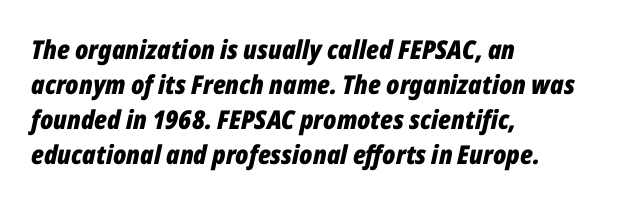
{"italic": "yes", "lean": "right", "slant_degrees": 12, "bold": "yes", "underline": "no", "align": "left", "line_spacing": "normal", "line_spacing_ratio": 1.35, "letter_spacing": "normal", "letter_spacing_em": 0.0, "glyph_px": 26}
